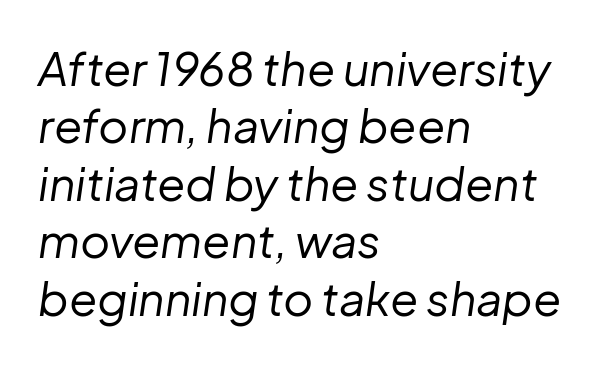
The image shows 46 px regular-weight type, italic (leaning right); set left-aligned, normal line spacing (1.25x), normal letter spacing, not underlined; low stroke contrast and a medium x-height.
